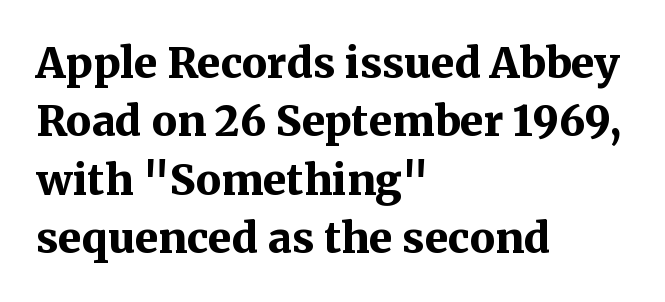
The image shows 42 px bold serif type, upright; set left-aligned, normal line spacing (1.39x), normal letter spacing, not underlined; medium stroke contrast and a medium x-height.
